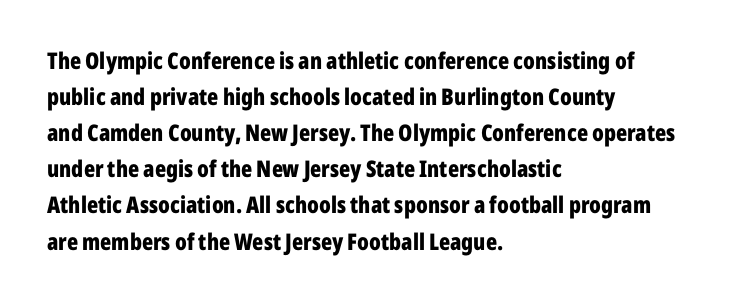
{"italic": "no", "bold": "yes", "underline": "no", "align": "left", "line_spacing": "normal", "line_spacing_ratio": 1.57, "letter_spacing": "normal", "letter_spacing_em": 0.0, "glyph_px": 23}
